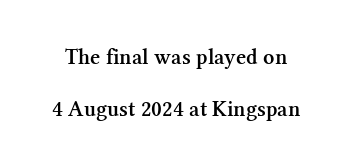
{"italic": "no", "bold": "semi", "underline": "no", "line_spacing": "loose", "line_spacing_ratio": 2.36, "letter_spacing": "normal", "letter_spacing_em": 0.0, "glyph_px": 22}
